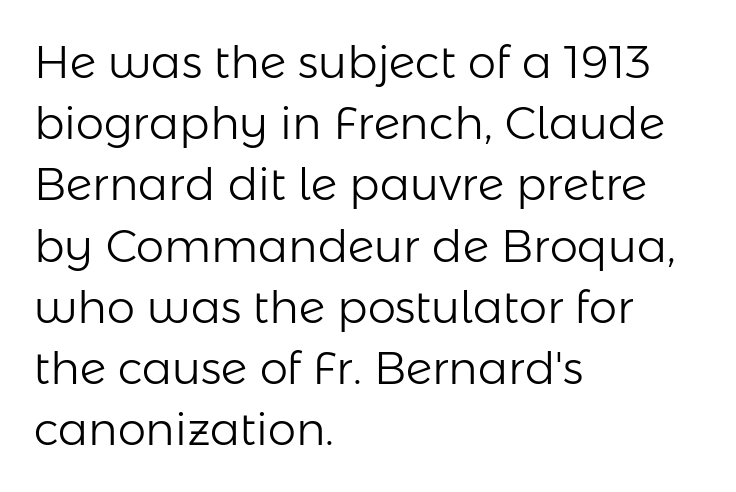
Q: Is the text bold? A: No.
Q: Is the text italic (slanted)? A: No, it is upright.
Q: Is the typeface a serif or a sans-serif typeface? A: Sans-serif.
Q: Is the text underlined? A: No.
Q: How is the paragraph aligned? A: Left-aligned.
Q: Is the spacing between letters normal or unusually wide? A: Normal.
Q: Is the spacing between lines tight, normal or loose? A: Normal.
Q: Width (condensed, normal, or wide)? A: Normal.
Q: Stroke contrast? A: Low.
Q: x-height? A: Medium.
Q: Monospaced? A: No.
